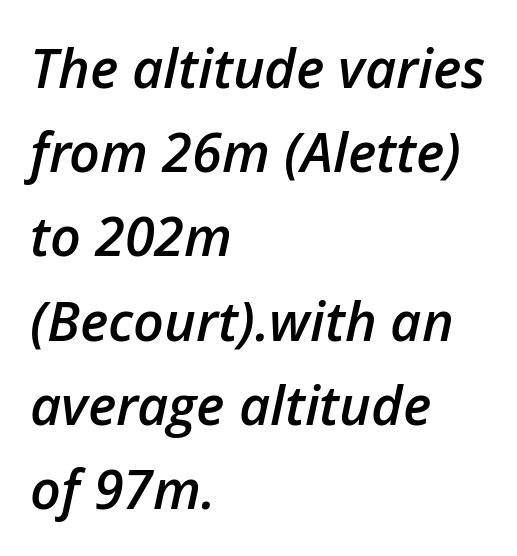
Q: Is the text bold? A: Semi-bold.
Q: Is the text italic (slanted)? A: Yes, it leans right by about 12 degrees.
Q: Is the text underlined? A: No.
Q: How is the paragraph aligned? A: Left-aligned.
Q: Is the spacing between letters normal or unusually wide? A: Normal.
Q: Is the spacing between lines tight, normal or loose? A: Normal.
Q: Width (condensed, normal, or wide)? A: Normal.
Q: Stroke contrast? A: Low.
Q: x-height? A: Medium.
Q: Monospaced? A: No.
